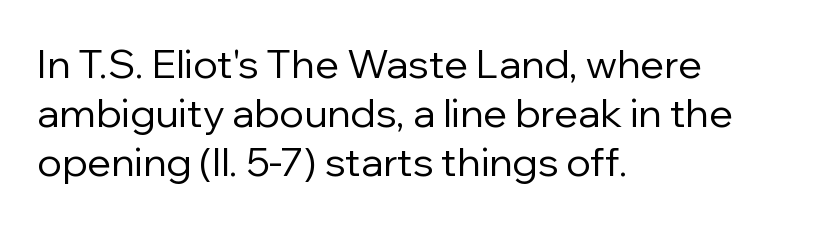
{"serif": "no", "italic": "no", "bold": "no", "weight": "regular", "width": "normal", "stroke_contrast": "low", "x_height": "medium", "monospaced": "no", "underline": "no", "align": "left", "line_spacing_ratio": 1.23, "letter_spacing": "normal", "letter_spacing_em": 0.0, "glyph_px": 40}
